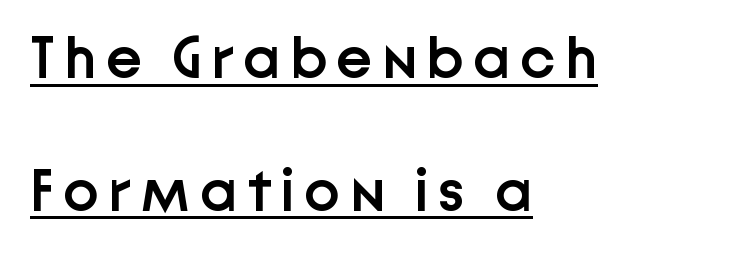
{"serif": "no", "italic": "no", "bold": "semi", "weight": "semibold", "width": "normal", "stroke_contrast": "low", "x_height": "medium", "monospaced": "no", "underline": "yes", "align": "left", "line_spacing": "loose", "line_spacing_ratio": 2.21, "glyph_px": 60}
